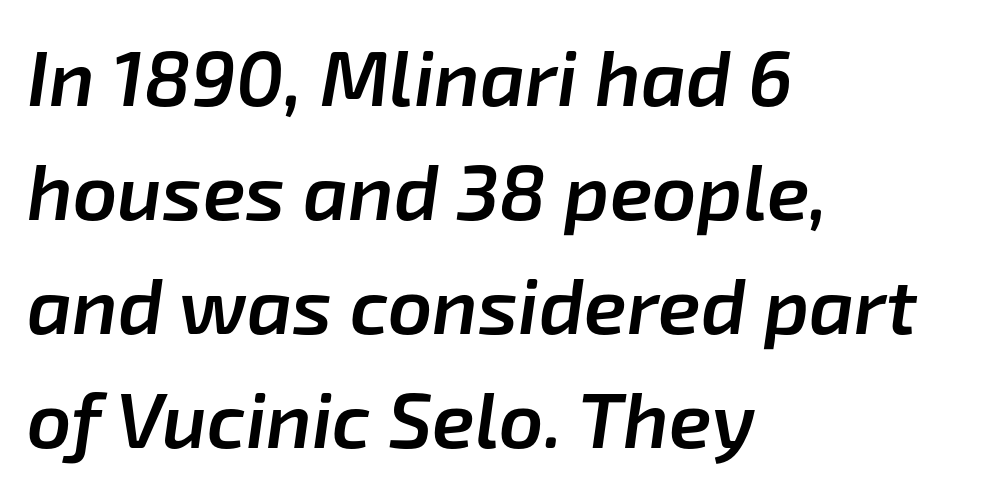
The image shows 78 px semibold type, italic (leaning right); set left-aligned, normal line spacing (1.46x), normal letter spacing, not underlined; low stroke contrast and a medium x-height.
